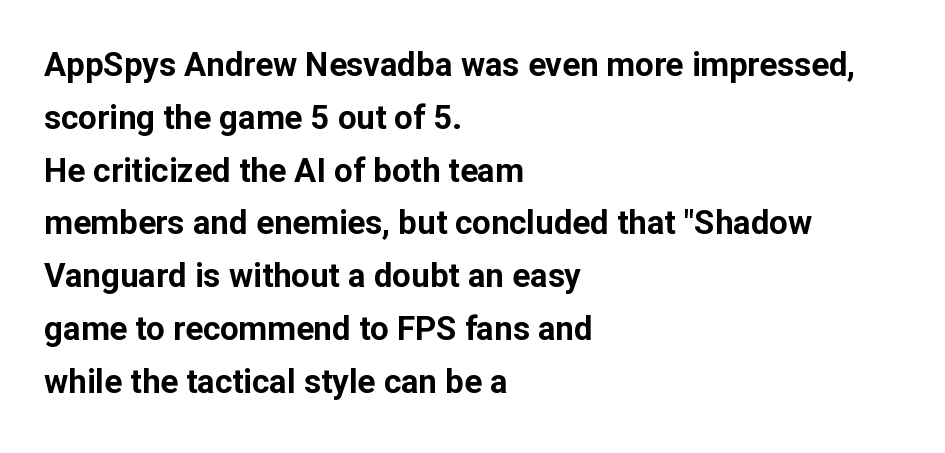
The image shows 33 px bold sans-serif type, upright; set left-aligned, normal line spacing (1.6x), normal letter spacing, not underlined; low stroke contrast and a medium x-height.
